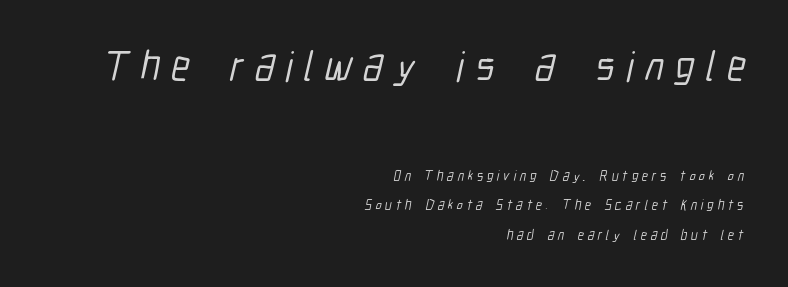
{"serif": "no", "width": "condensed", "stroke_contrast": "low", "x_height": "medium", "monospaced": "no", "underline": "no", "align": "right", "line_spacing": "loose", "line_spacing_ratio": 2.12, "letter_spacing": "wide", "letter_spacing_em": 0.26, "larger_block": "first", "size_ratio": 3.0, "glyph_px": 42}
